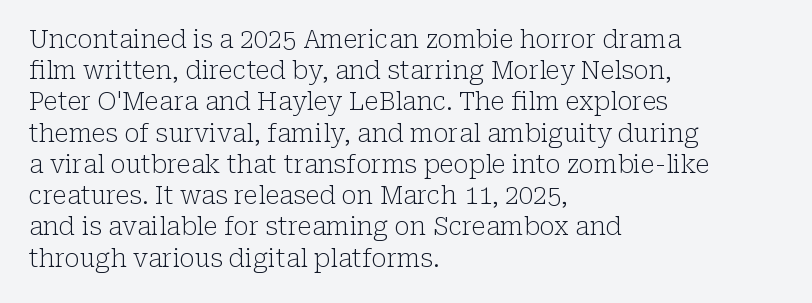
Q: Is the text bold? A: No.
Q: Is the text italic (slanted)? A: No, it is upright.
Q: Is the text underlined? A: No.
Q: How is the paragraph aligned? A: Left-aligned.
Q: Is the spacing between letters normal or unusually wide? A: Normal.
Q: Is the spacing between lines tight, normal or loose? A: Normal.
